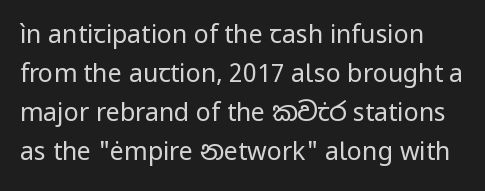
Q: Is the text bold? A: No.
Q: Is the text italic (slanted)? A: No, it is upright.
Q: Is the text underlined? A: No.
Q: Is the spacing between letters normal or unusually wide? A: Normal.
Q: Is the spacing between lines tight, normal or loose? A: Normal.
